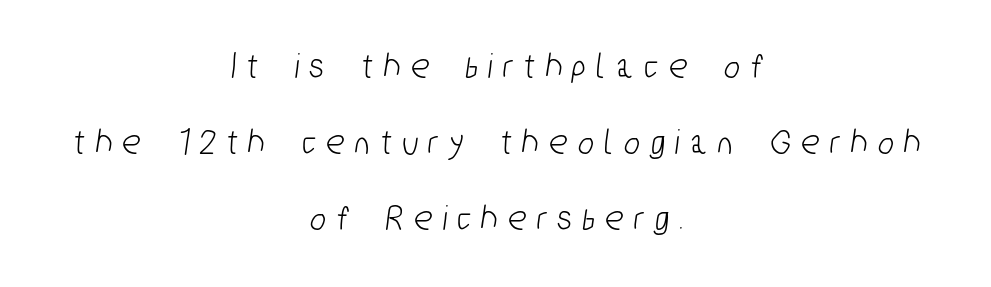
The image shows 37 px condensed sans-serif type; set centered, loose line spacing (2.06x), unusually wide letter spacing (+0.3 em), not underlined; low stroke contrast and a medium x-height.
